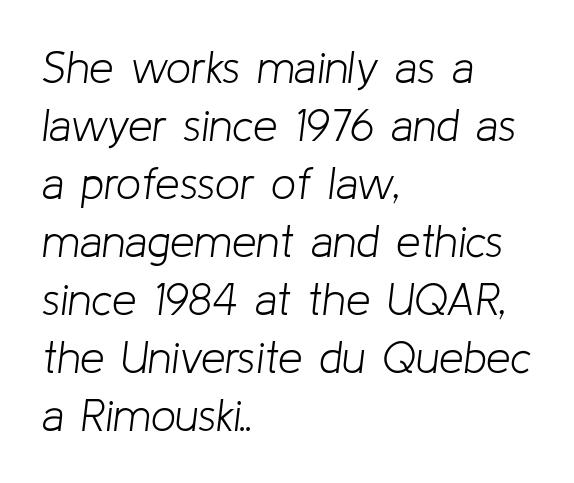
The letters advance in unequal steps, a hallmark of proportional type. Does the copy run flush right? No — it runs flush left. The face looks like a standard text weight, possibly lighter. Characters follow at the spacing the type designer built in. Regular leading.
